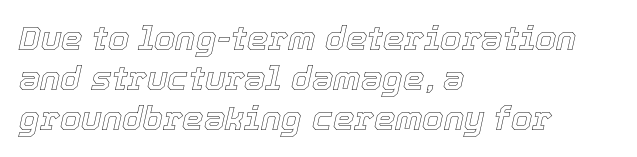
The image shows 34 px text type, italic (leaning right); set left-aligned, line spacing 1.18x, normal letter spacing, not underlined; a medium x-height.
